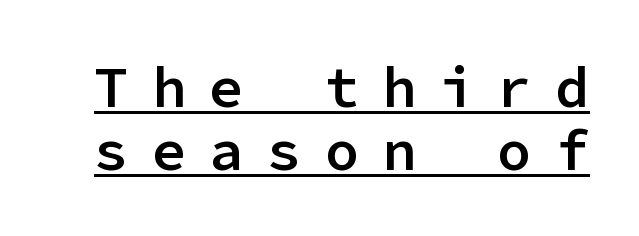
{"serif": "no", "italic": "no", "bold": "semi", "weight": "semibold", "width": "normal", "stroke_contrast": "low", "x_height": "medium", "monospaced": "yes", "underline": "yes", "line_spacing": "tight", "line_spacing_ratio": 1.1, "letter_spacing": "wide", "letter_spacing_em": 0.41, "glyph_px": 57}
